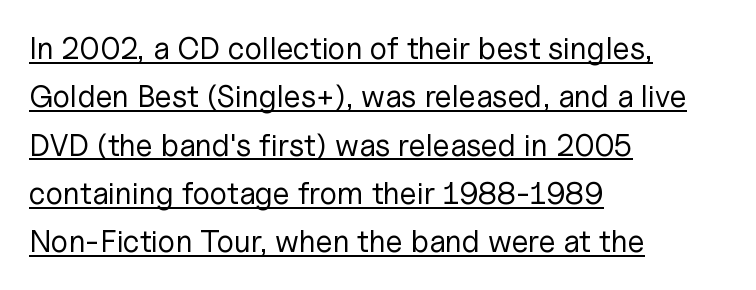
Leading: standard. A continuous stroke trails under the words, as in a hyperlink. A roman cut, with each character standing at attention. Which margin do the lines hug? The left one — the right edge is uneven. This sample has the flowing, uneven cadence of proportional lettering. These lines keep a tight, regular rhythm from letter to letter.
